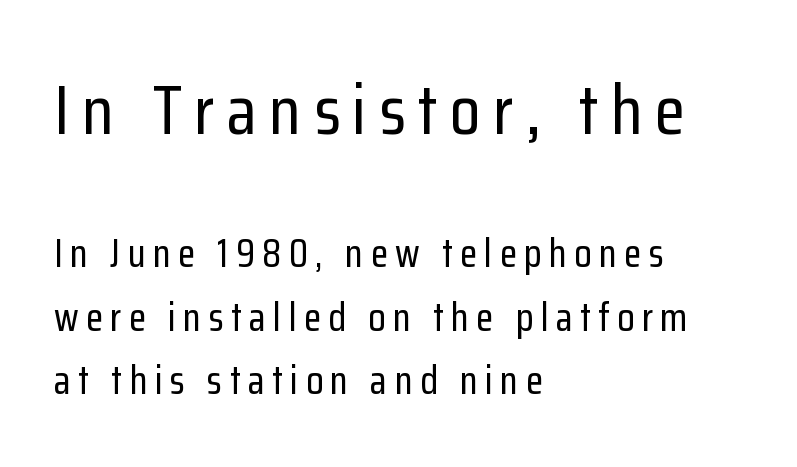
Think of a printed novel: that variable character pitch is what you see here. The passage shown begins with its larger block and ends with its smaller one. The space directly below the letters is spotless. The rows are spaced the way most documents space them.
